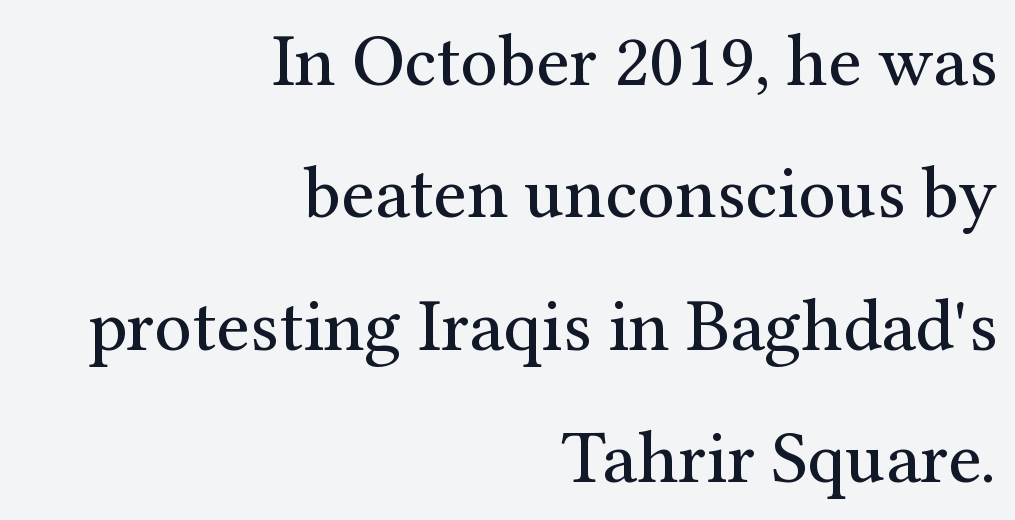
{"serif": "yes", "italic": "no", "bold": "no", "weight": "regular", "width": "normal", "stroke_contrast": "medium", "x_height": "medium", "monospaced": "no", "underline": "no", "align": "right", "line_spacing_ratio": 1.79, "letter_spacing": "normal", "letter_spacing_em": 0.0, "glyph_px": 74}
